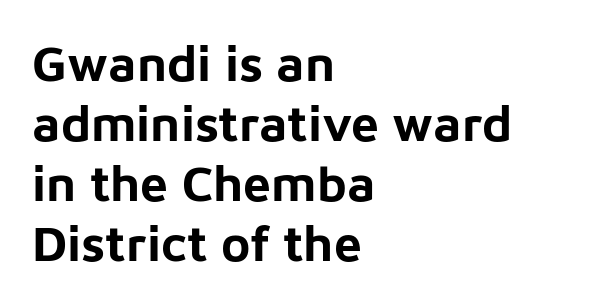
Quick note: underline off. Check where the strokes stop: nothing finishes them off — pure sans. Spacing verdict: proportional, widths tailored to each character. What stands out about the letter spacing? Nothing — it is the standard amount. Strokes here are thick enough to call this a true bold.
